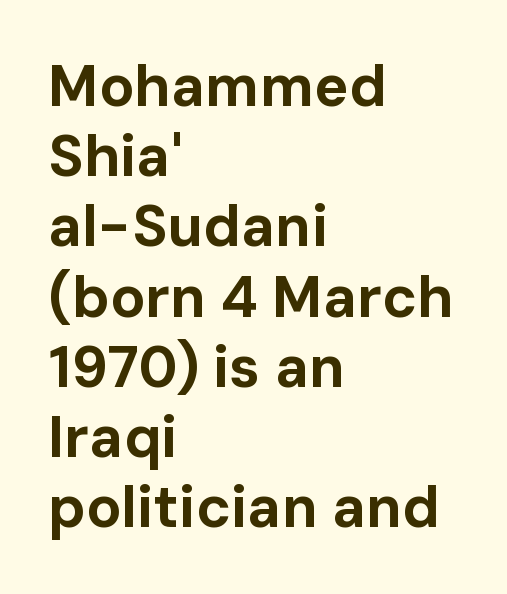
The image shows 58 px bold sans-serif type, upright; set left-aligned, line spacing 1.21x, normal letter spacing, not underlined; low stroke contrast and a medium x-height.
